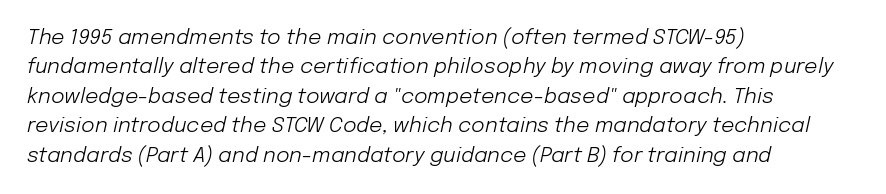
Compared with ordinary roman type, these characters are visibly tilted. Tracking here is standard; glyphs follow each other at the usual distance. Words float on clear page, feet unadorned. These lines sit exactly where default settings would place them.
